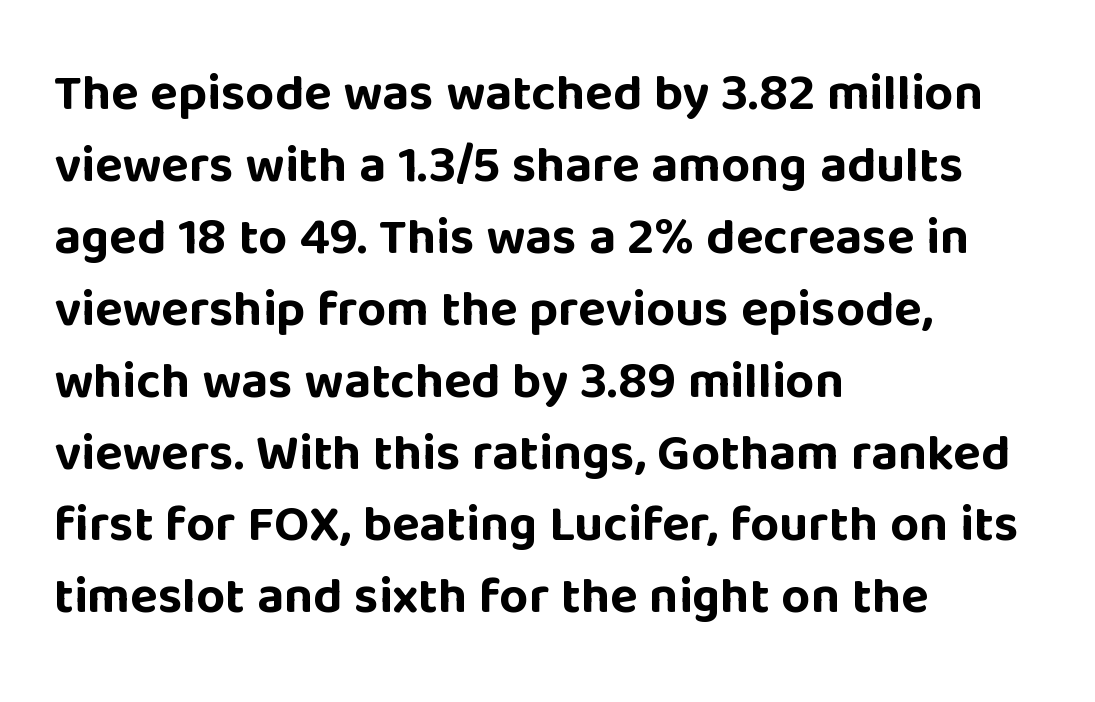
Q: Is the text bold? A: Yes.
Q: Is the text italic (slanted)? A: No, it is upright.
Q: Is the typeface a serif or a sans-serif typeface? A: Sans-serif.
Q: Is the text underlined? A: No.
Q: How is the paragraph aligned? A: Left-aligned.
Q: Is the spacing between letters normal or unusually wide? A: Normal.
Q: Is the spacing between lines tight, normal or loose? A: Normal.
Q: Width (condensed, normal, or wide)? A: Normal.
Q: Stroke contrast? A: Low.
Q: x-height? A: Large.
Q: Monospaced? A: No.
